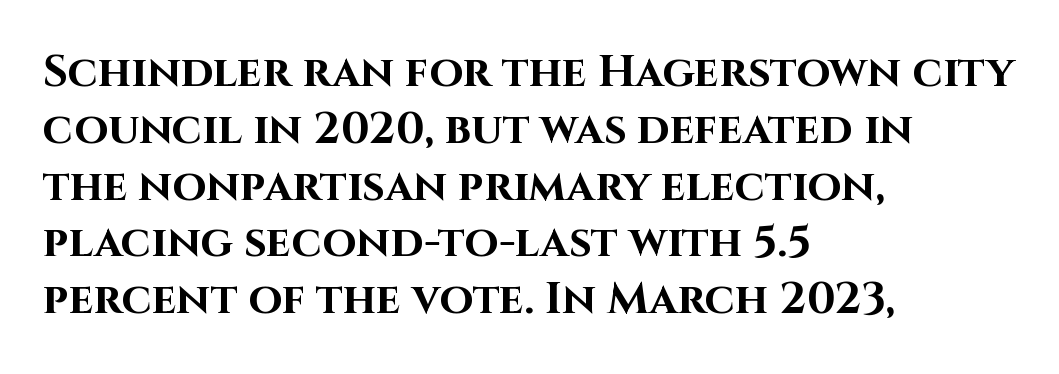
{"serif": "no", "italic": "no", "bold": "yes", "weight": "bold", "width": "normal", "stroke_contrast": "high", "x_height": "large", "monospaced": "no", "underline": "no", "align": "left", "line_spacing": "normal", "line_spacing_ratio": 1.29, "letter_spacing": "normal", "letter_spacing_em": 0.0, "glyph_px": 44}
